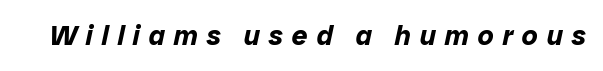
The image shows 28 px bold type, italic (leaning right); set unusually wide letter spacing (+0.31 em), not underlined; low stroke contrast and a medium x-height.
